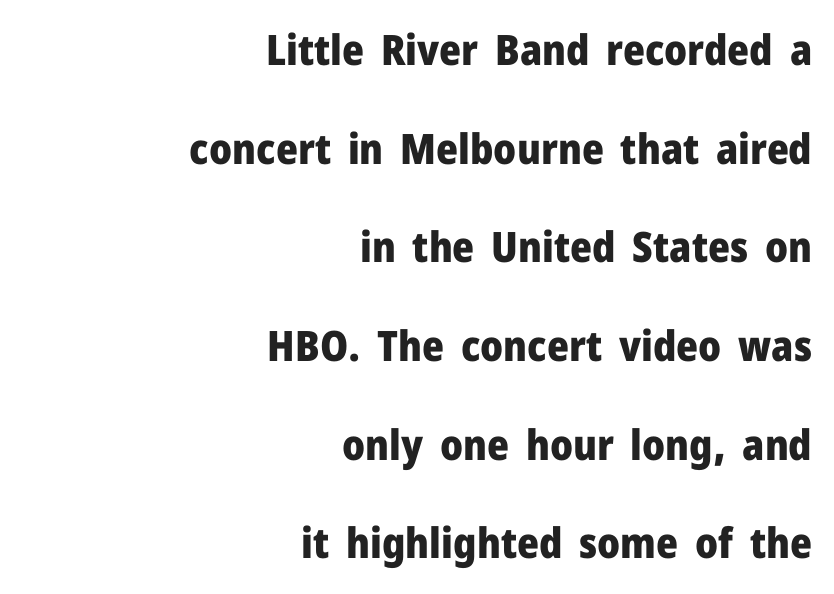
Airy leading. A typesetter would call this proportional, since set widths differ per character. Italic? Not at all — the glyphs are vertical. The specimen omits any rule beneath the text block's lines. The letters are bold, with thick, heavy strokes.
